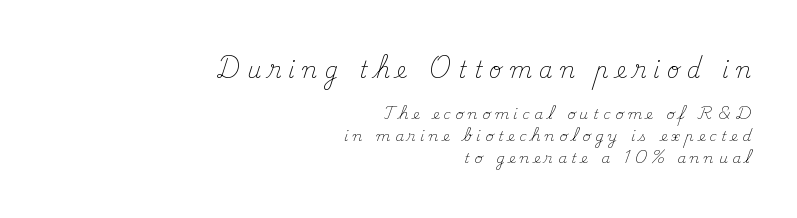
The face used here appears at its bigger size in the upper chunk. Stems and bowls with no extra thickness — not bold. Bare-footed words on every line. The designer left line spacing at the default.
